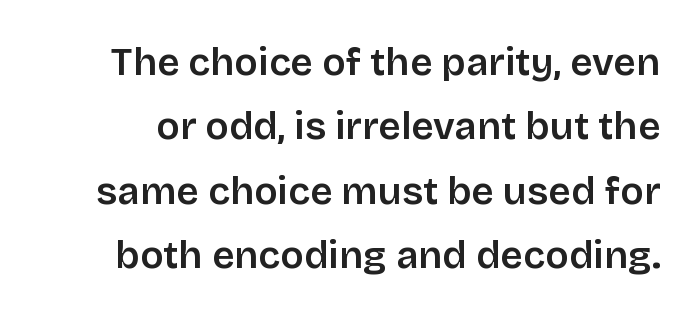
Q: Is the text bold? A: Semi-bold.
Q: Is the text italic (slanted)? A: No, it is upright.
Q: Is the typeface a serif or a sans-serif typeface? A: Sans-serif.
Q: Is the text underlined? A: No.
Q: Is the spacing between letters normal or unusually wide? A: Normal.
Q: Is the spacing between lines tight, normal or loose? A: Normal.
Q: Width (condensed, normal, or wide)? A: Normal.
Q: Stroke contrast? A: Low.
Q: x-height? A: Large.
Q: Monospaced? A: No.
